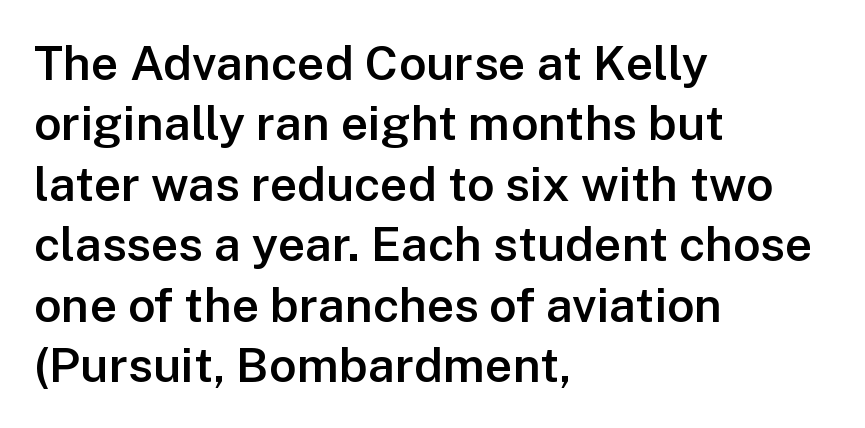
Q: Is the text bold? A: Semi-bold.
Q: Is the text italic (slanted)? A: No, it is upright.
Q: Is the typeface a serif or a sans-serif typeface? A: Sans-serif.
Q: Is the text underlined? A: No.
Q: How is the paragraph aligned? A: Left-aligned.
Q: Is the spacing between letters normal or unusually wide? A: Normal.
Q: Is the spacing between lines tight, normal or loose? A: Normal.
Q: Width (condensed, normal, or wide)? A: Normal.
Q: Stroke contrast? A: Low.
Q: x-height? A: Medium.
Q: Monospaced? A: No.
